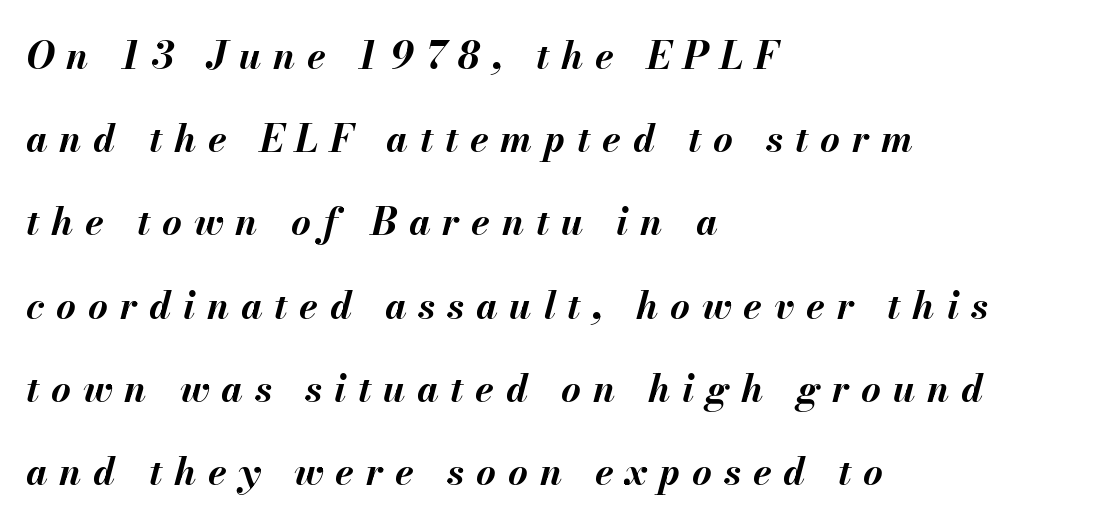
Each letter keeps its own natural width here, so spacing adapts to shape. Teacher's note: observe the even left margin — that is flush-left alignment. Inter-character spacing is expanded well beyond the font's built-in metrics. Heft: maximum for text — a bold. One glance says open: line gaps are wider than usual.
